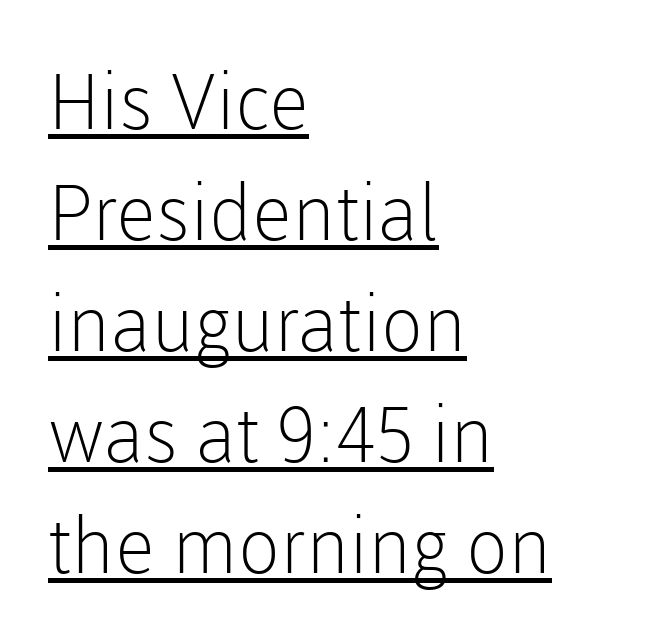
These characters rest on top of a visible drawn line. Alignment: flush left. Serifs: no, the terminals of the letterforms are clean. Character widths vary here, with narrow letters taking less room than wide ones. The type is set solid horizontally, with unmodified tracking. Is there any slant? The stems are plumb.
